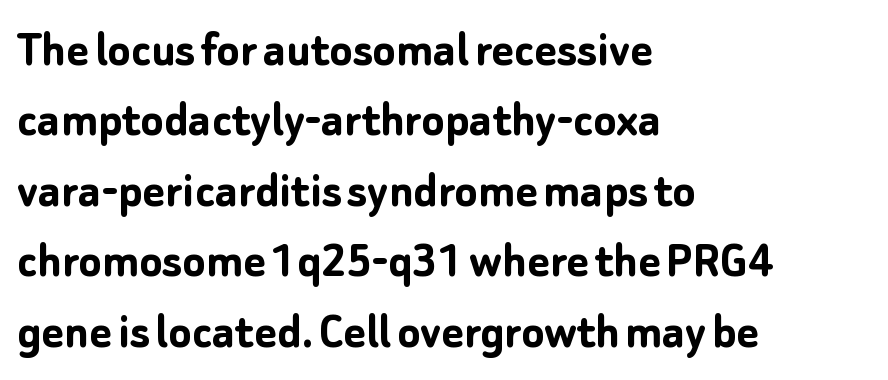
You could not count columns in this text — the font is proportionally spaced. Nobody touched the tracking dial on this one. Regular leading. In terms of posture, this sample is upright.
